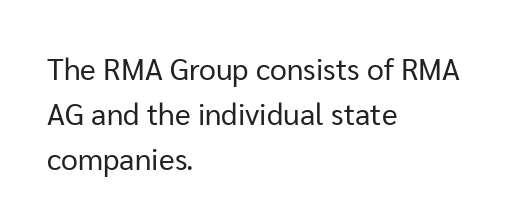
{"serif": "no", "italic": "no", "bold": "no", "weight": "regular", "width": "normal", "stroke_contrast": "low", "x_height": "medium", "monospaced": "no", "underline": "no", "align": "left", "line_spacing": "normal", "line_spacing_ratio": 1.5, "letter_spacing": "normal", "letter_spacing_em": 0.0, "glyph_px": 30}
